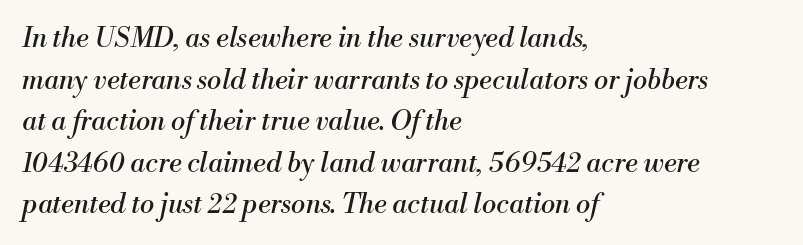
Which margin do the lines hug? The left one — the right edge is uneven. Does the lettering tilt? It does — this is italic. The vertical gap from one line to the next is medium. Unbolded letterforms with no extra heft. Spacing between characters is what you'd get straight out of the box. The gap between lines stays unmarked.
